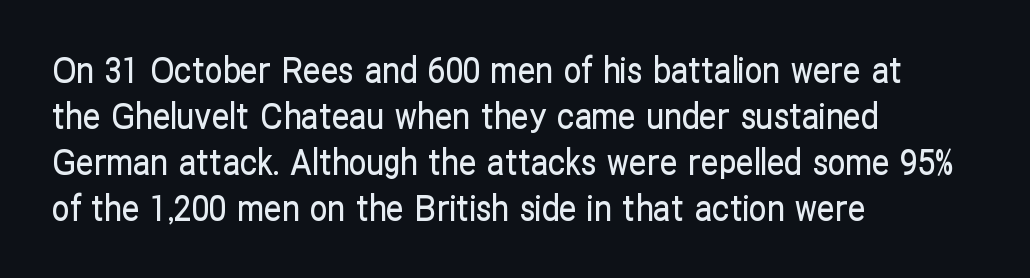
{"serif": "no", "italic": "no", "width": "condensed", "stroke_contrast": "low", "x_height": "medium", "monospaced": "no", "underline": "no", "align": "left", "line_spacing": "normal", "line_spacing_ratio": 1.31, "letter_spacing": "normal", "letter_spacing_em": 0.0, "glyph_px": 35}
